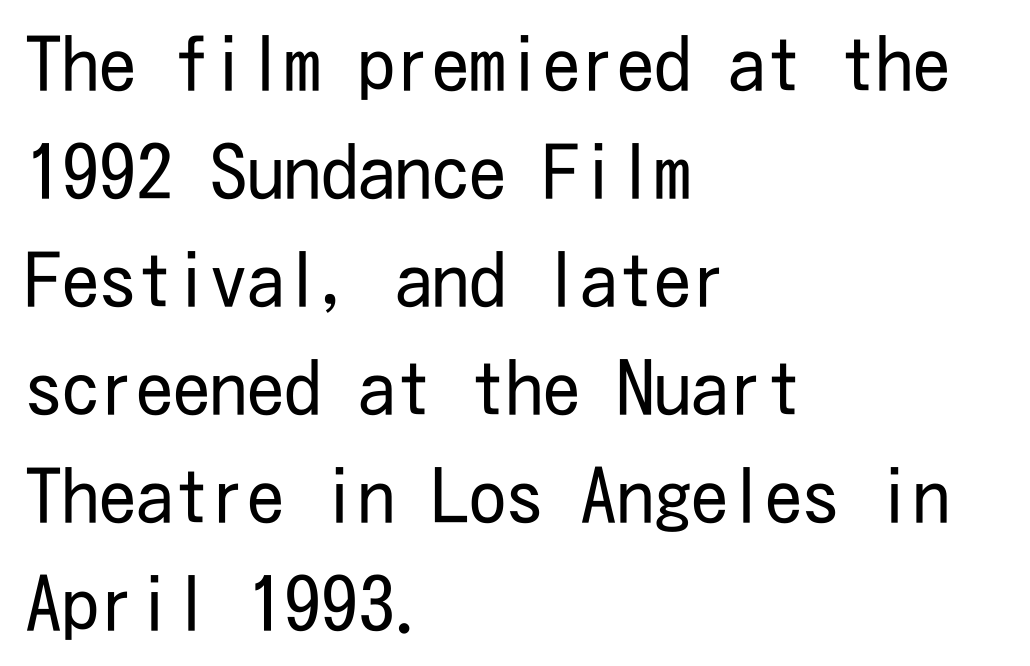
The image shows 74 px regular-weight, condensed sans-serif type, upright; set left-aligned, normal line spacing (1.46x), normal letter spacing, not underlined; low stroke contrast and a medium x-height.
